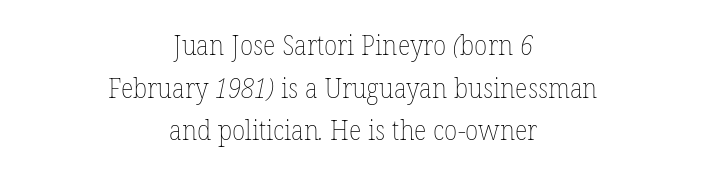
{"bold": "no", "underline": "no", "align": "center", "line_spacing": "normal", "line_spacing_ratio": 1.58, "letter_spacing": "normal", "letter_spacing_em": 0.0, "glyph_px": 27}
